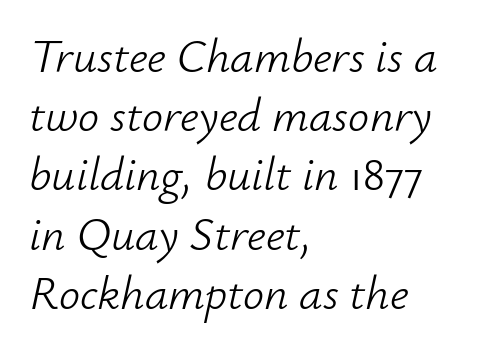
Stems and bowls with no extra thickness — not bold. Tall strokes in this sample are angled rather than plumb. The rendering uses natural spacing where letterforms have individual widths. A typesetter would call this leading conventional body-copy spacing. Nobody drew a line under any word here. Characters follow at the spacing the type designer built in.
